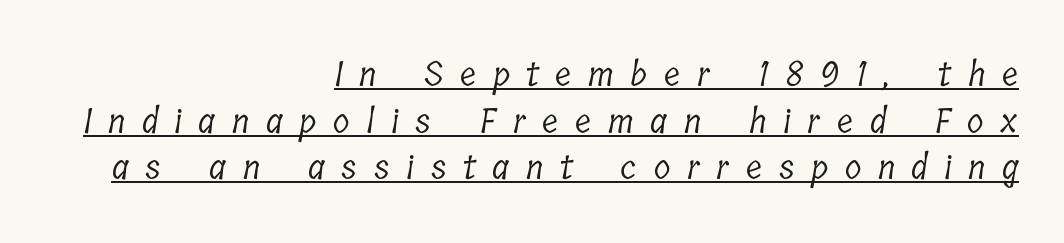
Q: Is the text bold? A: No.
Q: Is the typeface a serif or a sans-serif typeface? A: Serif.
Q: Is the text underlined? A: Yes.
Q: How is the paragraph aligned? A: Right-aligned.
Q: Is the spacing between letters normal or unusually wide? A: Unusually wide.
Q: Is the spacing between lines tight, normal or loose? A: Normal.
Q: Width (condensed, normal, or wide)? A: Condensed.
Q: Stroke contrast? A: Low.
Q: x-height? A: Medium.
Q: Monospaced? A: No.
